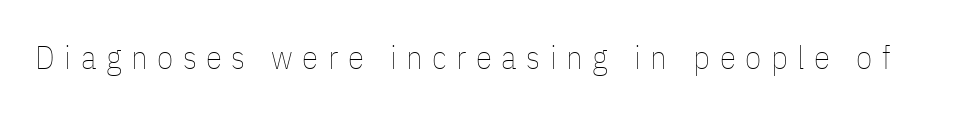
Stems here are at most as thick as an everyday book face. Varying glyph widths throughout — classic text-font behaviour. The specimen reads as upright at a glance. The glyphs are unaccompanied by any horizontal stroke below them.
